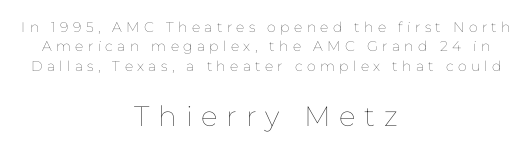
The image shows 28 px thin type, upright; set centered, normal line spacing (1.38x), unusually wide letter spacing (+0.31 em), not underlined; the second (bottom) block is 2.0x larger; low stroke contrast and a medium x-height.
